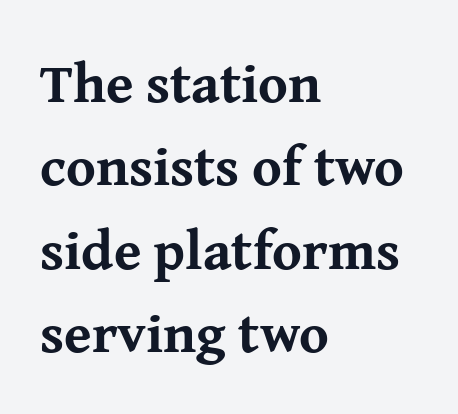
{"serif": "yes", "italic": "no", "bold": "yes", "weight": "bold", "width": "normal", "stroke_contrast": "medium", "x_height": "medium", "monospaced": "no", "underline": "no", "align": "left", "line_spacing": "normal", "line_spacing_ratio": 1.49, "letter_spacing": "normal", "letter_spacing_em": 0.0, "glyph_px": 56}
